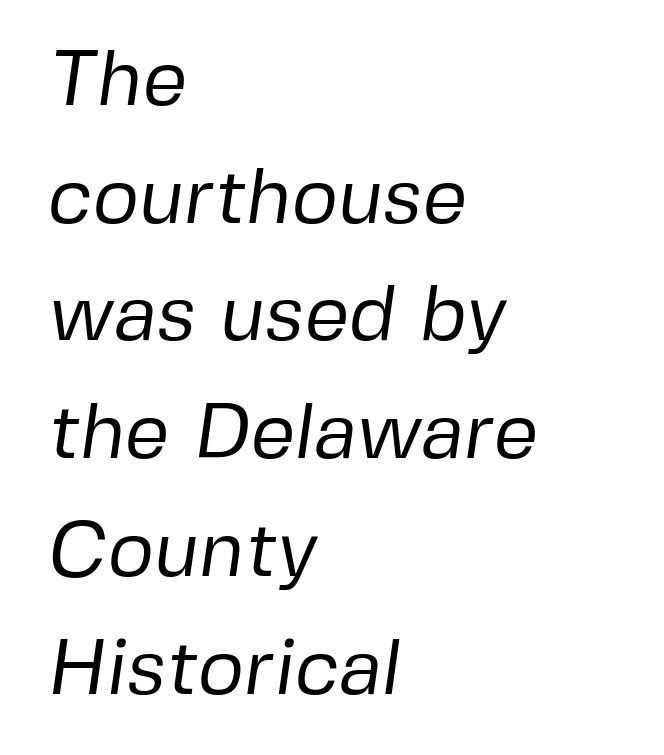
{"serif": "no", "bold": "no", "weight": "regular", "width": "normal", "stroke_contrast": "low", "x_height": "medium", "monospaced": "no", "underline": "no", "align": "left", "line_spacing": "normal", "line_spacing_ratio": 1.49, "letter_spacing": "normal", "letter_spacing_em": 0.0, "glyph_px": 79}
